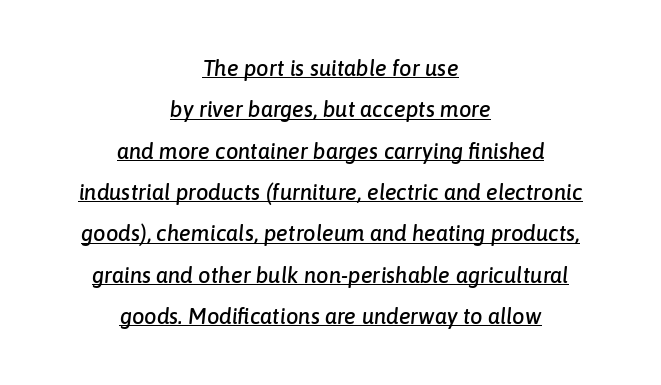
The image shows 22 px text type, italic (leaning right); set centered, line spacing 1.88x, normal letter spacing, underlined.
